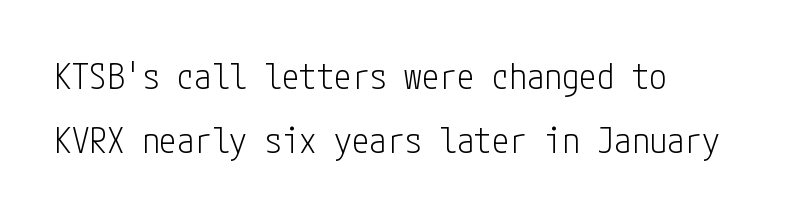
The image shows 35 px light, condensed sans-serif type, upright; set left-aligned, line spacing 1.84x, normal letter spacing, not underlined; low stroke contrast and a medium x-height.
